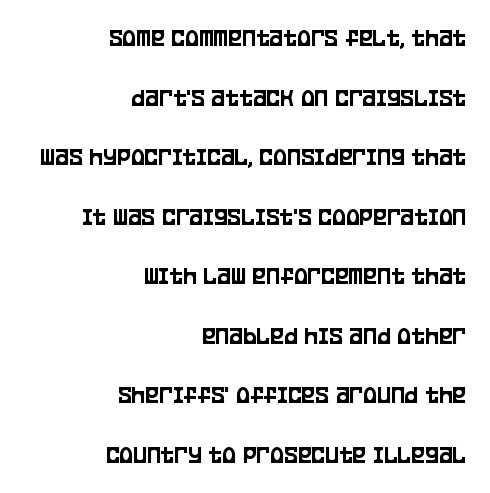
{"italic": "no", "underline": "no", "align": "right", "line_spacing": "loose", "line_spacing_ratio": 2.29, "letter_spacing": "normal", "letter_spacing_em": 0.0, "glyph_px": 26}
